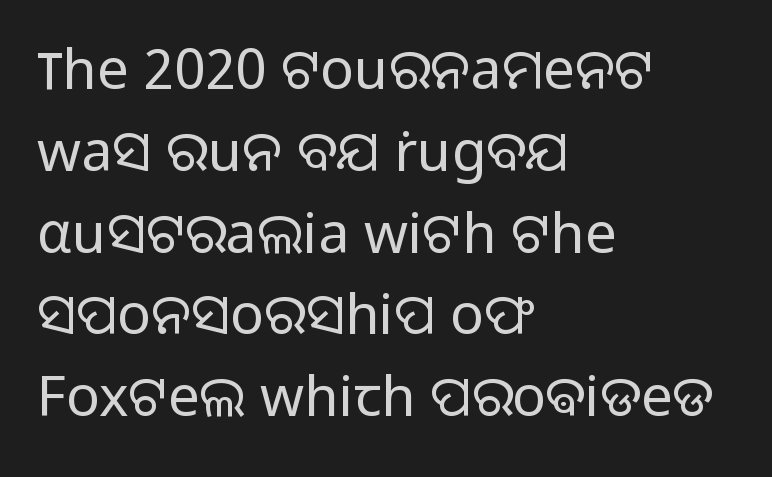
{"serif": "no", "italic": "no", "bold": "no", "weight": "light", "width": "normal", "stroke_contrast": "low", "x_height": "medium", "monospaced": "no", "underline": "no", "align": "left", "line_spacing": "normal", "line_spacing_ratio": 1.46, "letter_spacing": "normal", "letter_spacing_em": 0.0, "glyph_px": 56}
